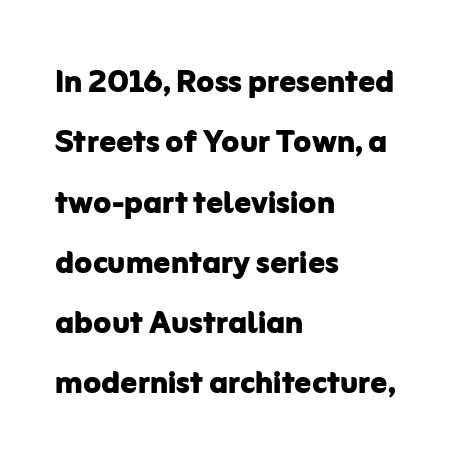
{"serif": "no", "italic": "no", "bold": "yes", "weight": "bold", "width": "normal", "stroke_contrast": "low", "x_height": "medium", "monospaced": "no", "underline": "no", "align": "left", "line_spacing": "normal", "line_spacing_ratio": 1.47, "letter_spacing": "normal", "letter_spacing_em": 0.0, "glyph_px": 41}
